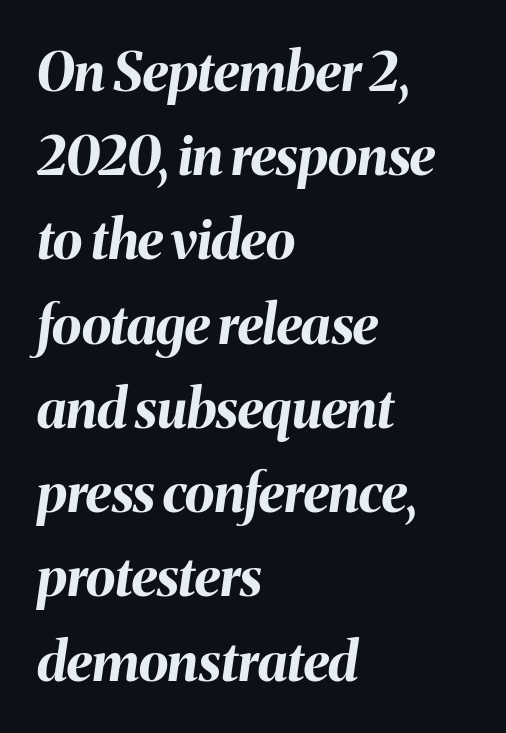
Q: Is the text bold? A: Yes.
Q: Is the text italic (slanted)? A: Yes, it leans right by about 8 degrees.
Q: Is the text underlined? A: No.
Q: How is the paragraph aligned? A: Left-aligned.
Q: Is the spacing between letters normal or unusually wide? A: Normal.
Q: Is the spacing between lines tight, normal or loose? A: Normal.
Q: Width (condensed, normal, or wide)? A: Normal.
Q: Stroke contrast? A: Medium.
Q: x-height? A: Medium.
Q: Monospaced? A: No.
